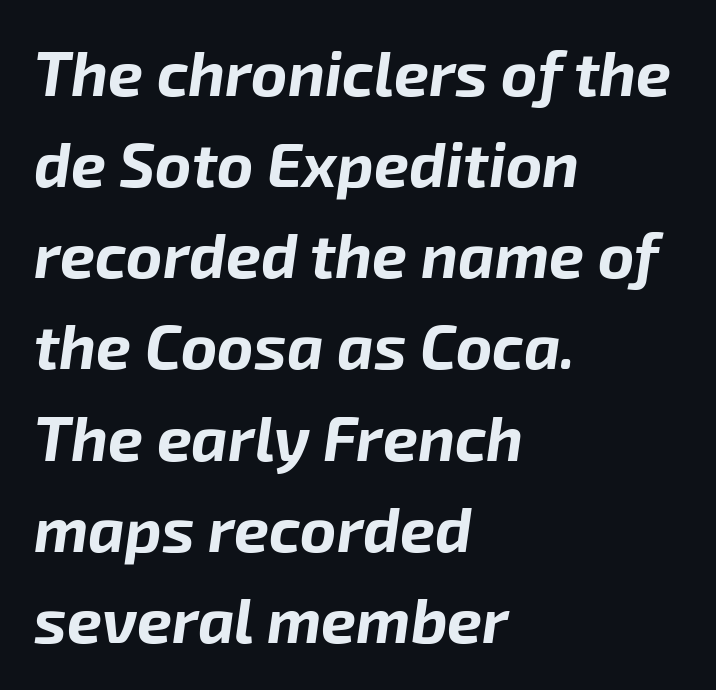
Q: Is the text bold? A: Yes.
Q: Is the text italic (slanted)? A: Yes, it leans right by about 8 degrees.
Q: Is the text underlined? A: No.
Q: How is the paragraph aligned? A: Left-aligned.
Q: Is the spacing between letters normal or unusually wide? A: Normal.
Q: Is the spacing between lines tight, normal or loose? A: Normal.
Q: Width (condensed, normal, or wide)? A: Normal.
Q: Stroke contrast? A: Low.
Q: x-height? A: Medium.
Q: Monospaced? A: No.
